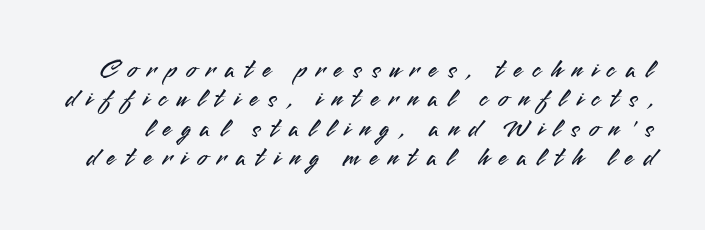
{"underline": "no", "line_spacing": "tight", "line_spacing_ratio": 1.13, "letter_spacing": "wide", "letter_spacing_em": 0.37, "glyph_px": 26}
